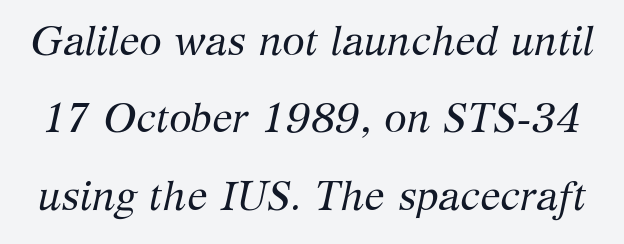
Q: Is the text bold? A: No.
Q: Is the text italic (slanted)? A: Yes, it leans right by about 12 degrees.
Q: Is the typeface a serif or a sans-serif typeface? A: Serif.
Q: Is the text underlined? A: No.
Q: Is the spacing between letters normal or unusually wide? A: Normal.
Q: Width (condensed, normal, or wide)? A: Normal.
Q: Stroke contrast? A: Medium.
Q: x-height? A: Medium.
Q: Monospaced? A: No.
